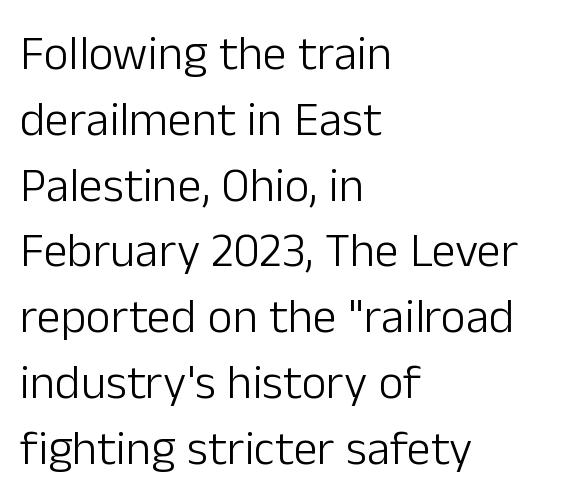
{"serif": "no", "italic": "no", "bold": "no", "weight": "light", "width": "normal", "stroke_contrast": "low", "x_height": "medium", "monospaced": "no", "underline": "no", "align": "left", "line_spacing": "normal", "line_spacing_ratio": 1.37, "letter_spacing": "normal", "letter_spacing_em": 0.0, "glyph_px": 48}
